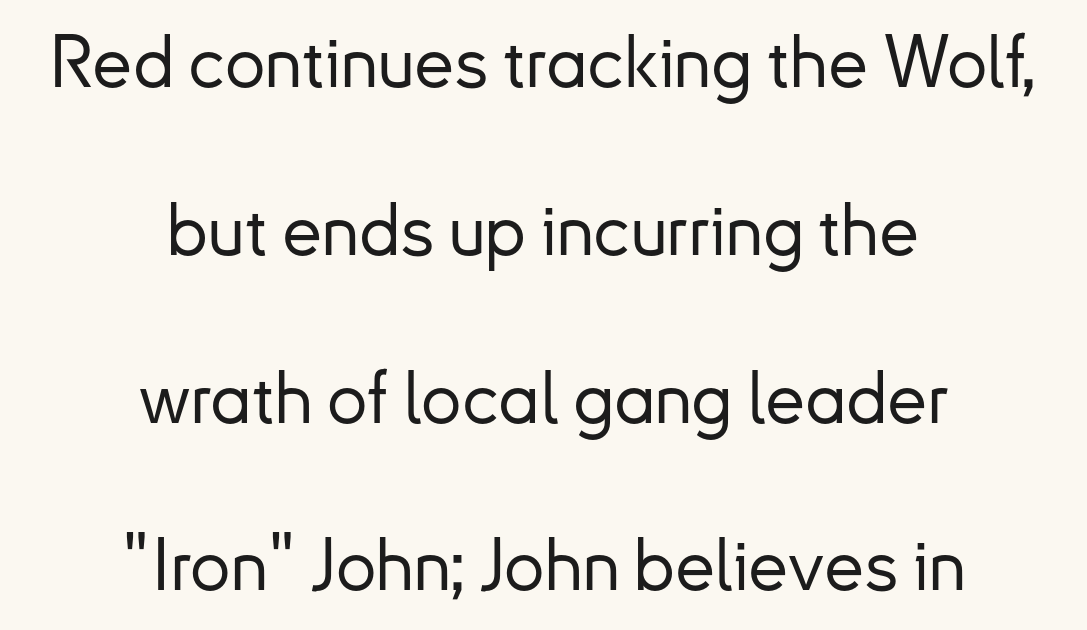
Q: Is the text italic (slanted)? A: No, it is upright.
Q: Is the typeface a serif or a sans-serif typeface? A: Sans-serif.
Q: Is the text underlined? A: No.
Q: How is the paragraph aligned? A: Centered.
Q: Is the spacing between letters normal or unusually wide? A: Normal.
Q: Is the spacing between lines tight, normal or loose? A: Loose.
Q: Width (condensed, normal, or wide)? A: Normal.
Q: Stroke contrast? A: Low.
Q: x-height? A: Small.
Q: Monospaced? A: No.
